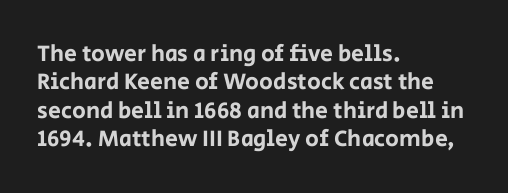
The image shows 23 px text type, upright; set left-aligned, line spacing 1.23x, normal letter spacing, not underlined.
